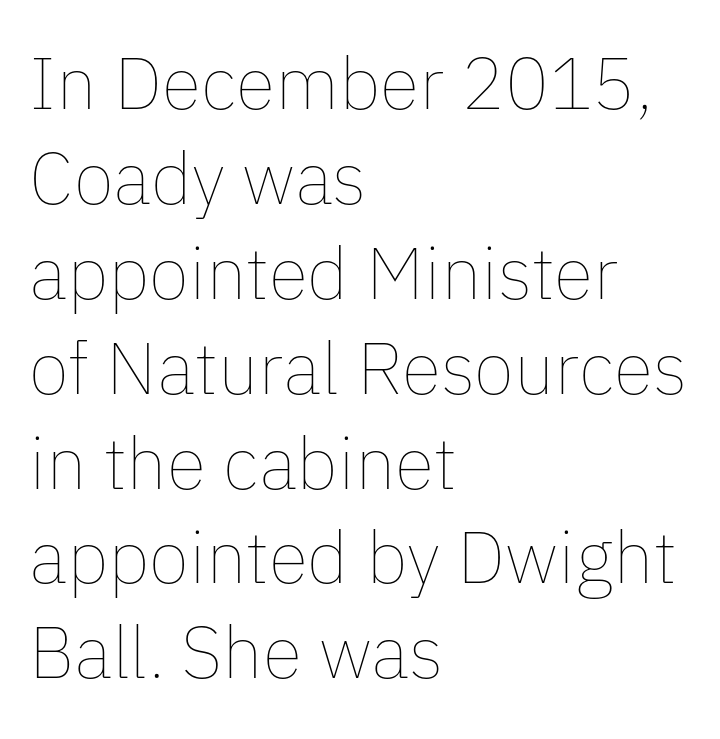
The image shows 73 px thin type, upright; set left-aligned, normal line spacing (1.3x), normal letter spacing, not underlined; low stroke contrast and a medium x-height.
